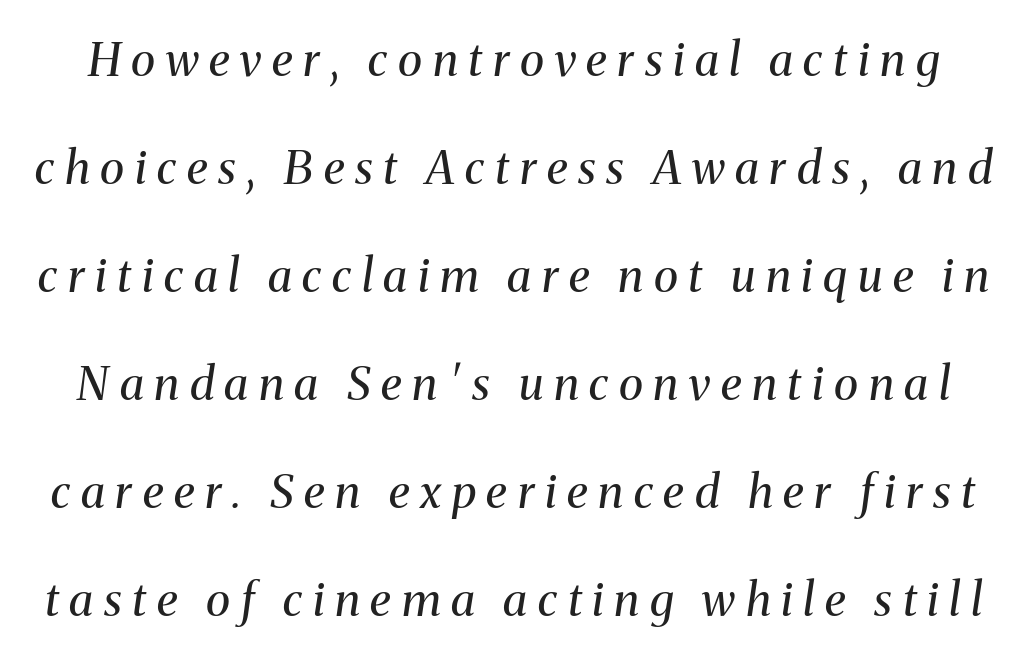
Q: Is the text bold? A: No.
Q: Is the text italic (slanted)? A: Yes, it leans right by about 8 degrees.
Q: Is the typeface a serif or a sans-serif typeface? A: Serif.
Q: Is the text underlined? A: No.
Q: Is the spacing between letters normal or unusually wide? A: Unusually wide.
Q: Is the spacing between lines tight, normal or loose? A: Loose.
Q: Width (condensed, normal, or wide)? A: Normal.
Q: Stroke contrast? A: Medium.
Q: x-height? A: Medium.
Q: Monospaced? A: No.
